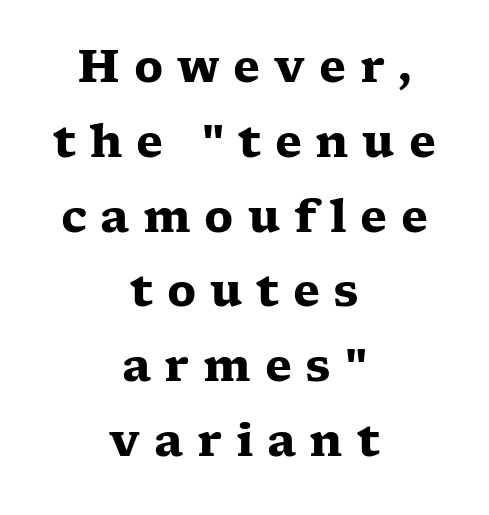
Q: Is the text bold? A: Yes.
Q: Is the text italic (slanted)? A: No, it is upright.
Q: Is the typeface a serif or a sans-serif typeface? A: Serif.
Q: Is the text underlined? A: No.
Q: How is the paragraph aligned? A: Centered.
Q: Is the spacing between letters normal or unusually wide? A: Unusually wide.
Q: Is the spacing between lines tight, normal or loose? A: Normal.
Q: Width (condensed, normal, or wide)? A: Wide.
Q: Stroke contrast? A: Low.
Q: x-height? A: Medium.
Q: Monospaced? A: No.
